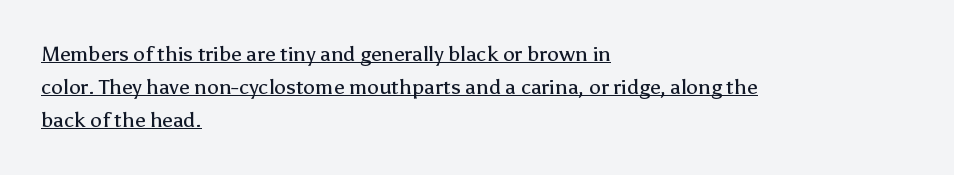
{"italic": "no", "bold": "no", "underline": "yes", "align": "left", "line_spacing": "normal", "line_spacing_ratio": 1.58, "letter_spacing": "normal", "letter_spacing_em": 0.0, "glyph_px": 21}
